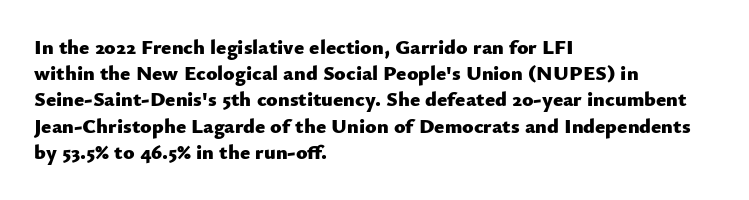
The image shows 21 px bold type, upright; set left-aligned, normal line spacing (1.25x), normal letter spacing, not underlined.
